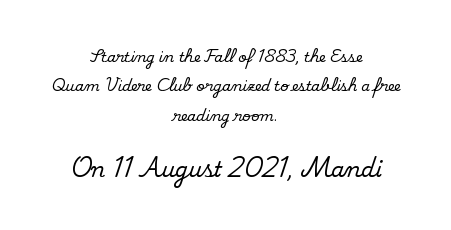
{"underline": "no", "align": "center", "line_spacing": "loose", "line_spacing_ratio": 2.09, "letter_spacing": "normal", "letter_spacing_em": 0.0, "larger_block": "second", "size_ratio": 1.5, "glyph_px": 21}
